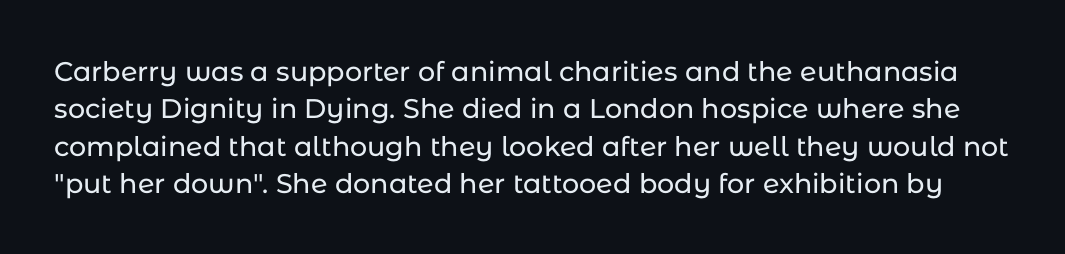
Q: Is the text italic (slanted)? A: No, it is upright.
Q: Is the text underlined? A: No.
Q: Is the spacing between letters normal or unusually wide? A: Normal.
Q: Is the spacing between lines tight, normal or loose? A: Normal.
